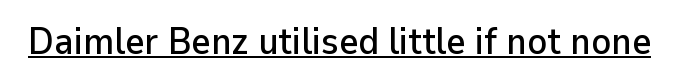
Q: Is the text italic (slanted)? A: No, it is upright.
Q: Is the typeface a serif or a sans-serif typeface? A: Sans-serif.
Q: Is the text underlined? A: Yes.
Q: Is the spacing between letters normal or unusually wide? A: Normal.
Q: Width (condensed, normal, or wide)? A: Normal.
Q: Stroke contrast? A: Low.
Q: x-height? A: Medium.
Q: Monospaced? A: No.
